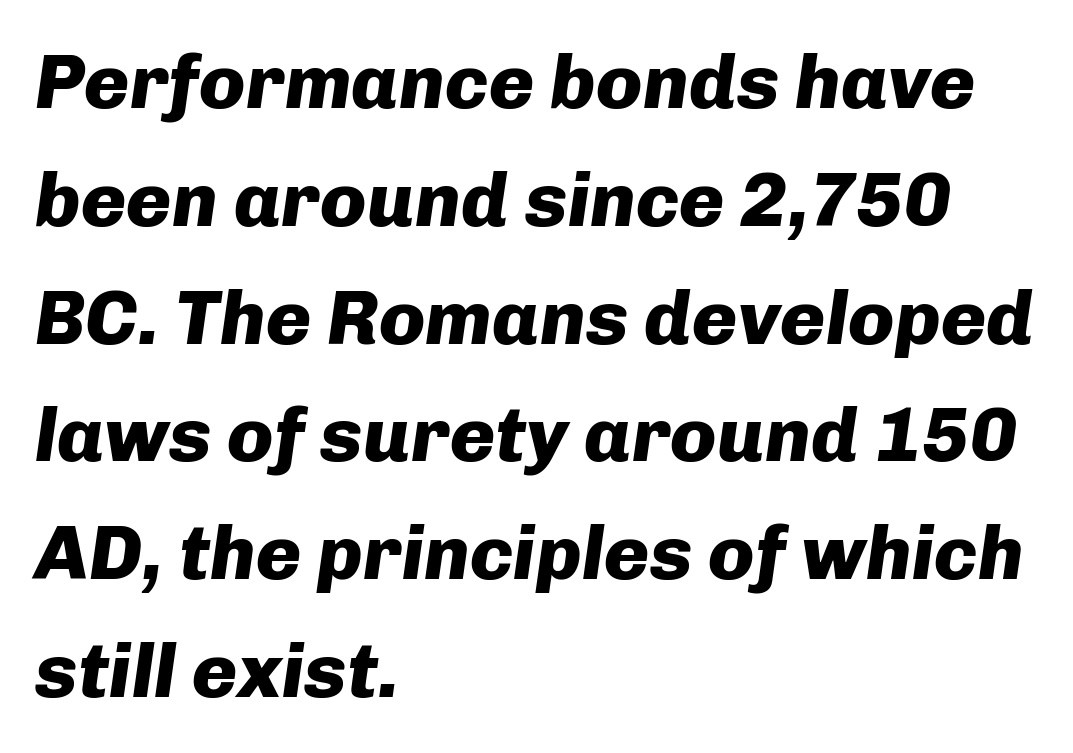
Q: Is the text bold? A: Yes.
Q: Is the text italic (slanted)? A: Yes, it leans right by about 8 degrees.
Q: Is the text underlined? A: No.
Q: How is the paragraph aligned? A: Left-aligned.
Q: Is the spacing between letters normal or unusually wide? A: Normal.
Q: Is the spacing between lines tight, normal or loose? A: Normal.
Q: Width (condensed, normal, or wide)? A: Normal.
Q: Stroke contrast? A: Low.
Q: x-height? A: Medium.
Q: Monospaced? A: No.
